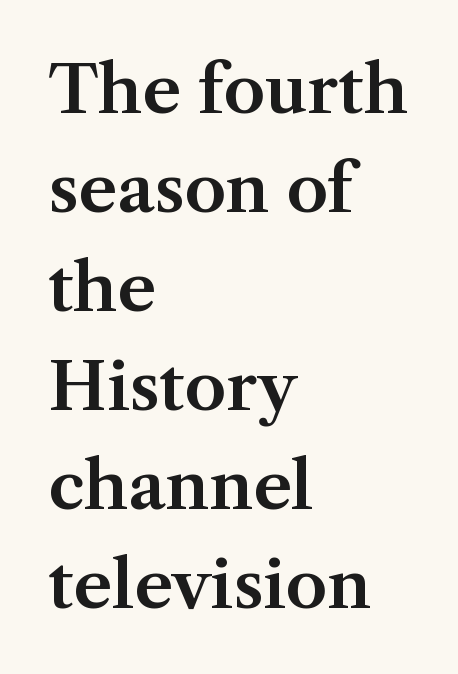
Q: Is the text italic (slanted)? A: No, it is upright.
Q: Is the typeface a serif or a sans-serif typeface? A: Serif.
Q: Is the text underlined? A: No.
Q: How is the paragraph aligned? A: Left-aligned.
Q: Is the spacing between letters normal or unusually wide? A: Normal.
Q: Is the spacing between lines tight, normal or loose? A: Normal.
Q: Width (condensed, normal, or wide)? A: Normal.
Q: Stroke contrast? A: Medium.
Q: x-height? A: Medium.
Q: Monospaced? A: No.
